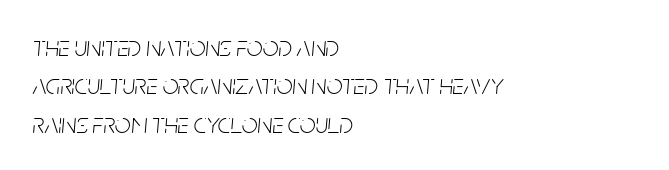
{"italic": "yes", "lean": "right", "slant_degrees": 5, "bold": "no", "weight": "light", "width": "condensed", "stroke_contrast": "low", "x_height": "large", "monospaced": "no", "underline": "no", "align": "left", "line_spacing": "normal", "line_spacing_ratio": 1.37, "letter_spacing": "normal", "letter_spacing_em": 0.0, "glyph_px": 28}
